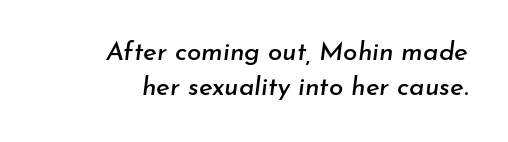
Q: Is the text italic (slanted)? A: Yes, it leans right by about 7 degrees.
Q: Is the text underlined? A: No.
Q: How is the paragraph aligned? A: Right-aligned.
Q: Is the spacing between letters normal or unusually wide? A: Normal.
Q: Is the spacing between lines tight, normal or loose? A: Normal.
